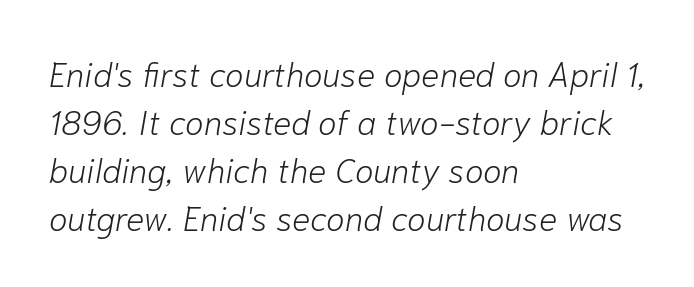
The image shows 34 px light type, italic (leaning right); set left-aligned, normal line spacing (1.41x), normal letter spacing, not underlined; low stroke contrast and a medium x-height.
